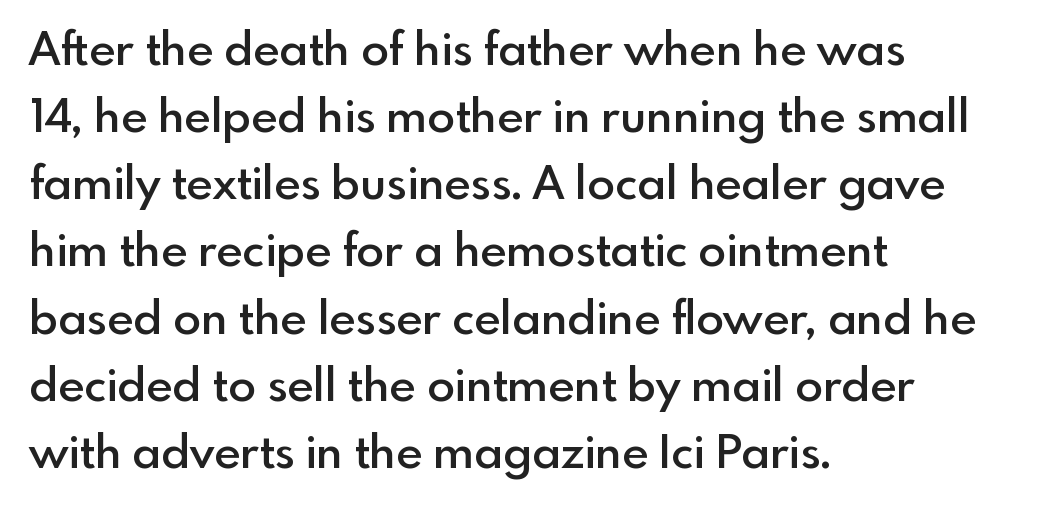
Q: Is the text bold? A: Semi-bold.
Q: Is the text italic (slanted)? A: No, it is upright.
Q: Is the typeface a serif or a sans-serif typeface? A: Sans-serif.
Q: Is the text underlined? A: No.
Q: How is the paragraph aligned? A: Left-aligned.
Q: Is the spacing between letters normal or unusually wide? A: Normal.
Q: Is the spacing between lines tight, normal or loose? A: Normal.
Q: Width (condensed, normal, or wide)? A: Normal.
Q: x-height? A: Small.
Q: Monospaced? A: No.
